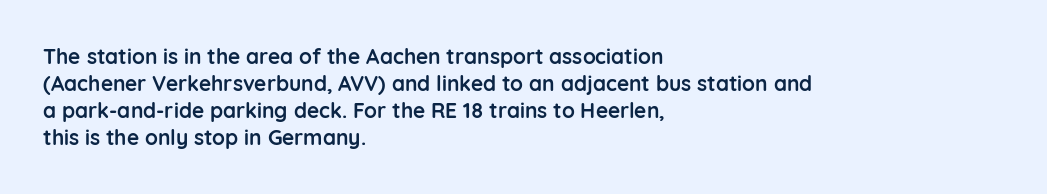
The image shows 21 px bold type, upright; set left-aligned, normal line spacing (1.28x), normal letter spacing, not underlined.
